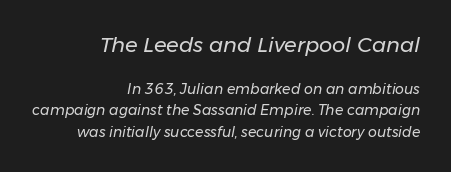
Size contrast runs from large at the top to small at the bottom. Leading matches the norm, producing a regular column. Stem width sits at or under what a default text font uses. You could call the tracking neutral — neither tight nor loose. The lettering tilts uniformly, giving the passage an italic look. A student would call this right alignment; a typographer would say flush right, rag left.
